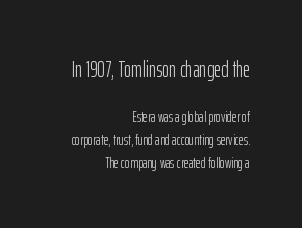
The lines sit at an ordinary, default distance from one another. The rendering keeps characters at their native spacing. The specimen omits any rule beneath the text block's lines. Italic: no, the glyphs are upright roman. The strokes carry an ordinary text weight at most. If you squint, the top block still reads clearly — it's the larger of the two.
